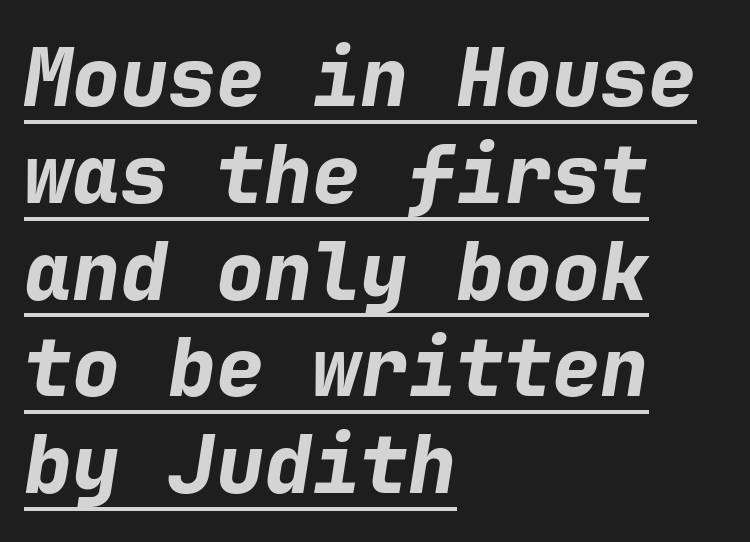
Is there an underline? Yes — a line sits under the letters. A classic flush-left, rag-right setting is used for this passage. Observe the ordinary spacing: letters are neighbours, not strangers. Compared with an ordinary text face, these strokes are far heavier — a full bold. There's an unmistakable incline to the writing here. Looks like terminal output: every glyph gets an equal slot.
